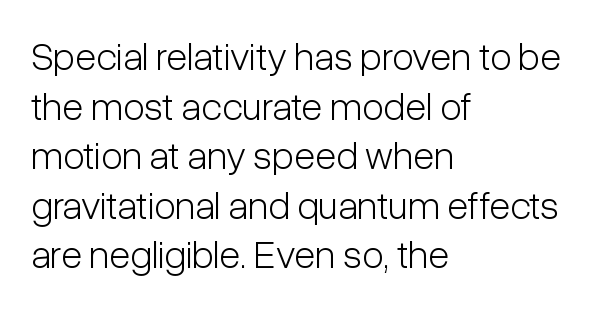
What stands out about the letter spacing? Nothing — it is the standard amount. Evenly set lines give the paragraph a standard silhouette. Alignment: flush left. Notice how the stems are strictly vertical — no italics here. Descenders hang freely into open space. The letterforms sit at book weight or below.
